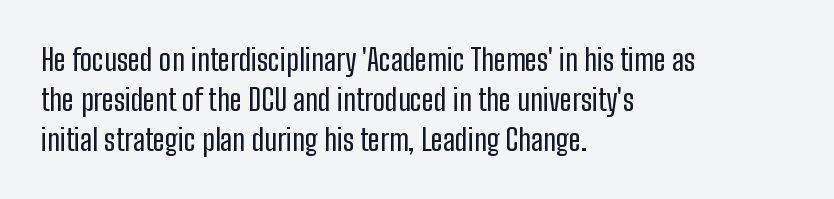
Beneath every word, the page is bare. The font family rendered here belongs to the sans-serif group. Ascenders rise straight up at ninety degrees. The rag falls on the right side of this text block. Here the designer chose a conventional face with non-uniform glyph widths. Tracking here is standard; glyphs follow each other at the usual distance.
